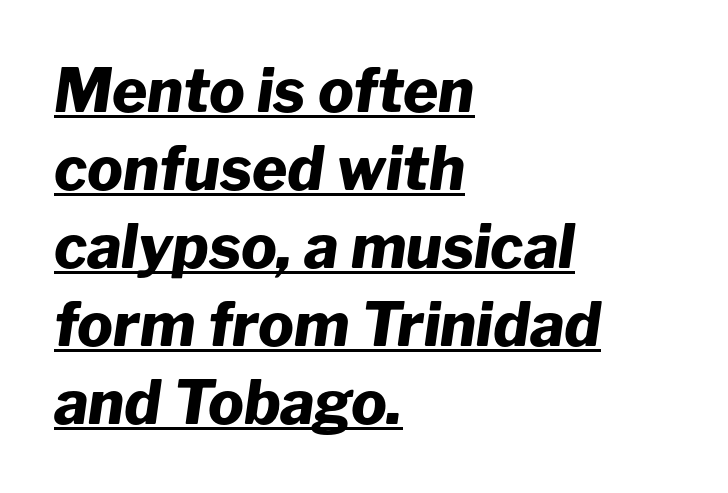
Tall strokes in this sample are angled rather than plumb. Whoever set this chose a conventional vertical rhythm. Bold? Absolutely — the strokes are thick and heavy. The glyphs are accompanied by a horizontal stroke just below them.
